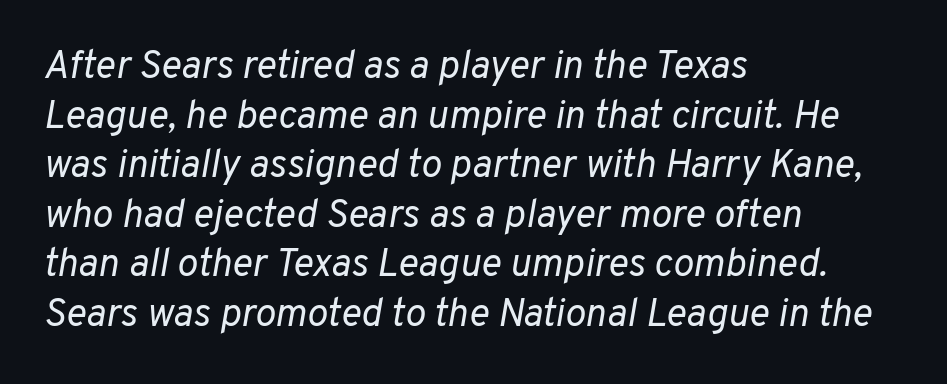
Q: Is the text bold? A: No.
Q: Is the text italic (slanted)? A: Yes, it leans right by about 10 degrees.
Q: Is the text underlined? A: No.
Q: How is the paragraph aligned? A: Left-aligned.
Q: Is the spacing between letters normal or unusually wide? A: Normal.
Q: Is the spacing between lines tight, normal or loose? A: Normal.
Q: Width (condensed, normal, or wide)? A: Normal.
Q: Stroke contrast? A: Low.
Q: x-height? A: Medium.
Q: Monospaced? A: No.
